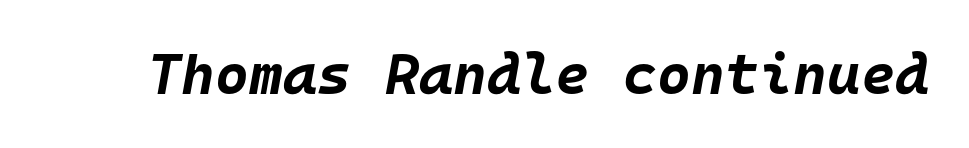
{"italic": "yes", "lean": "right", "slant_degrees": 10, "bold": "yes", "weight": "bold", "width": "normal", "stroke_contrast": "low", "x_height": "large", "monospaced": "yes", "underline": "no", "letter_spacing": "normal", "letter_spacing_em": 0.0, "glyph_px": 58}
